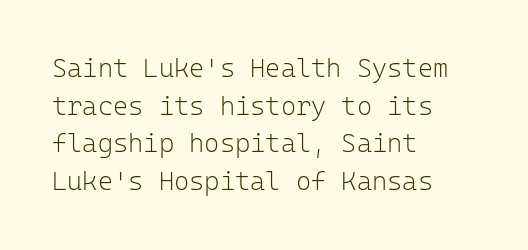
The image shows 26 px text type, upright; set left-aligned, normal line spacing (1.45x), normal letter spacing, not underlined.
